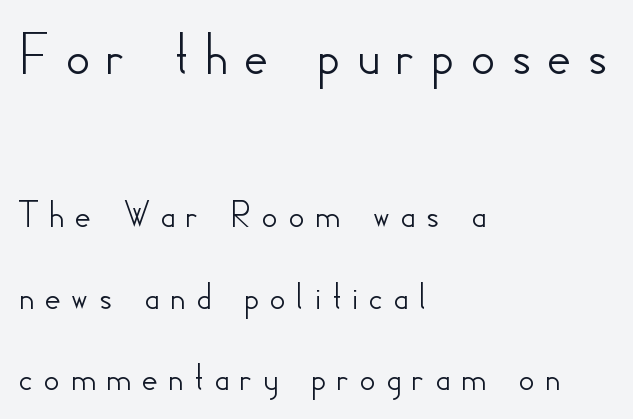
The image shows 62 px sans-serif type, upright; set left-aligned, loose line spacing (1.98x), unusually wide letter spacing (+0.22 em), not underlined; the first (top) block is 1.51x larger; low stroke contrast and a small x-height.
